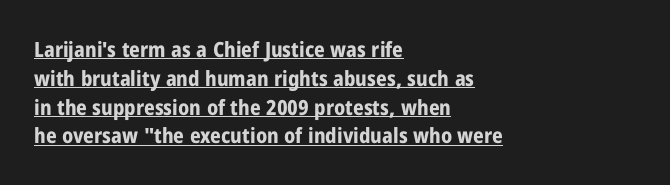
The image shows 21 px bold type, upright; set left-aligned, normal line spacing (1.37x), normal letter spacing, underlined.
